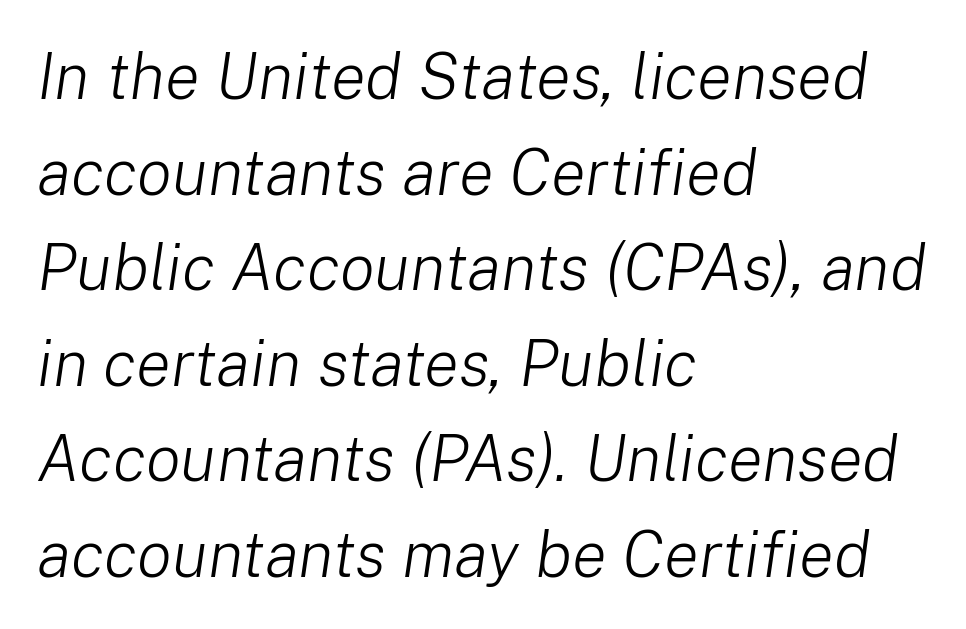
Q: Is the text bold? A: No.
Q: Is the text italic (slanted)? A: Yes, it leans right by about 8 degrees.
Q: Is the text underlined? A: No.
Q: How is the paragraph aligned? A: Left-aligned.
Q: Is the spacing between letters normal or unusually wide? A: Normal.
Q: Is the spacing between lines tight, normal or loose? A: Normal.
Q: Width (condensed, normal, or wide)? A: Normal.
Q: Stroke contrast? A: Low.
Q: x-height? A: Medium.
Q: Monospaced? A: No.
